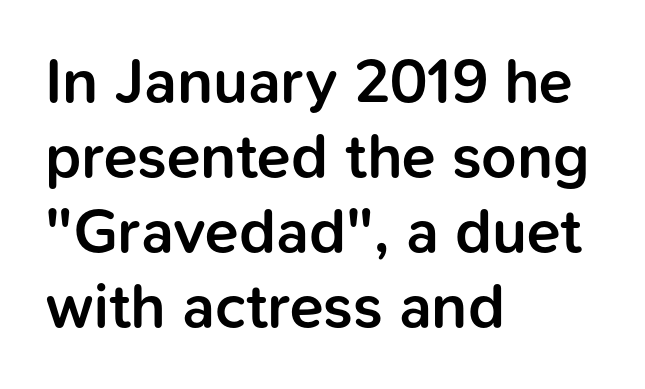
{"serif": "no", "italic": "no", "bold": "semi", "weight": "semibold", "width": "normal", "stroke_contrast": "low", "x_height": "medium", "monospaced": "no", "underline": "no", "align": "left", "line_spacing_ratio": 1.21, "letter_spacing": "normal", "letter_spacing_em": 0.0, "glyph_px": 62}
